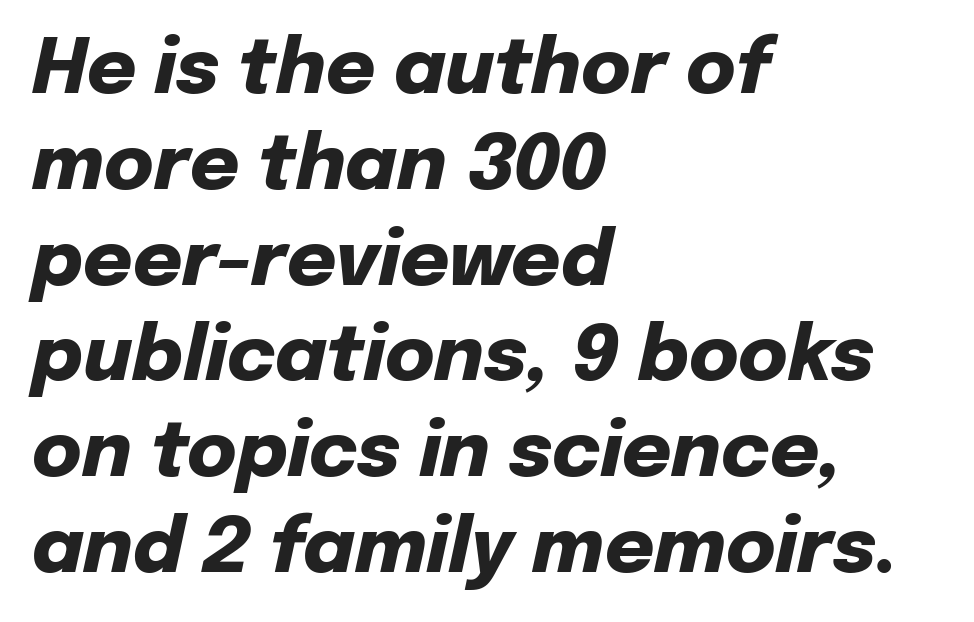
The image shows 76 px heavy type, italic (leaning right); set left-aligned, normal line spacing (1.26x), normal letter spacing, not underlined; low stroke contrast and a medium x-height.
